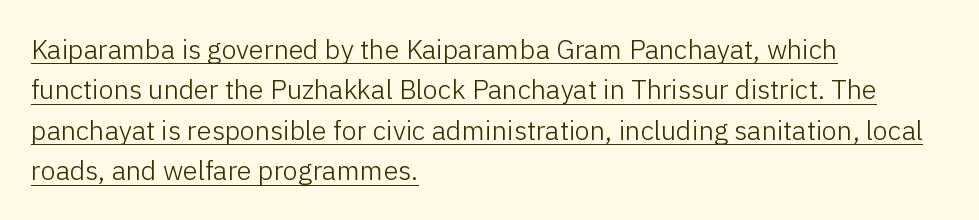
The image shows 27 px text type, upright; set left-aligned, normal line spacing (1.5x), normal letter spacing, underlined.
